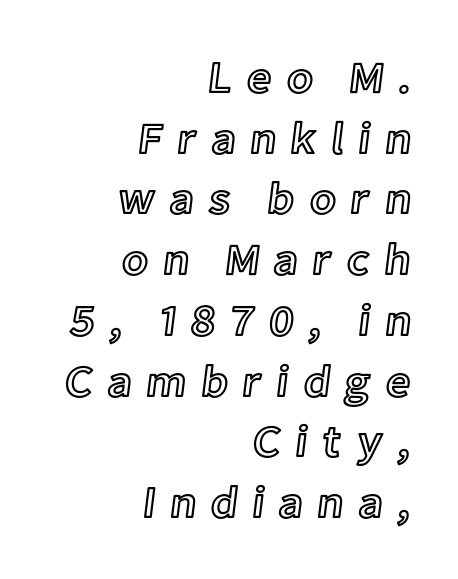
Q: Is the text italic (slanted)? A: Yes.
Q: Is the text underlined? A: No.
Q: How is the paragraph aligned? A: Right-aligned.
Q: Is the spacing between letters normal or unusually wide? A: Unusually wide.
Q: Is the spacing between lines tight, normal or loose? A: Normal.
Q: Width (condensed, normal, or wide)? A: Normal.
Q: x-height? A: Medium.
Q: Monospaced? A: No.
